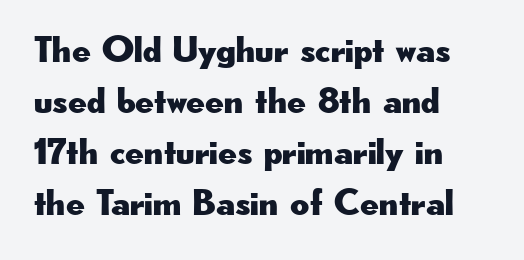
The image shows 37 px wide sans-serif type, upright; set left-aligned, normal line spacing (1.38x), normal letter spacing, not underlined; low stroke contrast and a small x-height.
